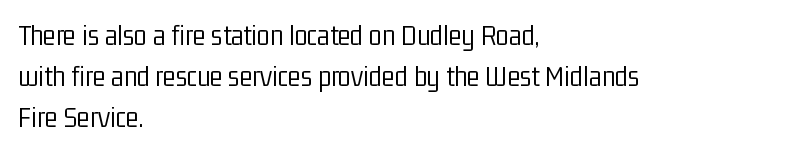
Q: Is the text bold? A: No.
Q: Is the text italic (slanted)? A: No, it is upright.
Q: Is the typeface a serif or a sans-serif typeface? A: Sans-serif.
Q: Is the text underlined? A: No.
Q: How is the paragraph aligned? A: Left-aligned.
Q: Is the spacing between letters normal or unusually wide? A: Normal.
Q: Is the spacing between lines tight, normal or loose? A: Normal.
Q: Width (condensed, normal, or wide)? A: Condensed.
Q: Stroke contrast? A: Low.
Q: x-height? A: Medium.
Q: Monospaced? A: No.
